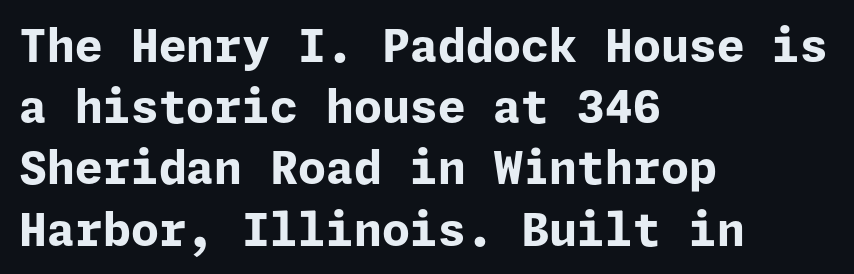
{"serif": "no", "italic": "no", "bold": "yes", "weight": "bold", "width": "normal", "stroke_contrast": "low", "x_height": "medium", "underline": "no", "align": "left", "line_spacing": "normal", "line_spacing_ratio": 1.36, "letter_spacing": "normal", "letter_spacing_em": 0.0, "glyph_px": 45}
